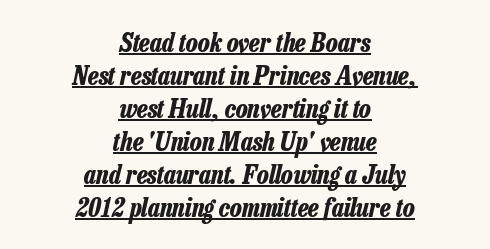
The strokes are fattened all the way to bold. Centered paragraph, ragged on both sides. The designer left line spacing at the default. Descenders here cross a horizontal rule under the line. Compared with typical body copy, the letter spacing here is the same. Yep, that's italic — everything's leaning.
